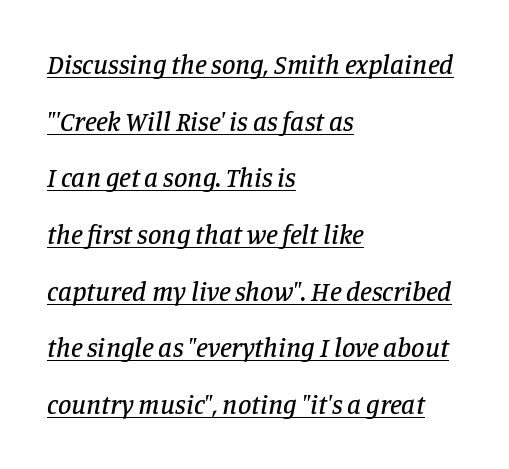
Q: Is the text italic (slanted)? A: Yes, it leans right by about 11 degrees.
Q: Is the text underlined? A: Yes.
Q: How is the paragraph aligned? A: Left-aligned.
Q: Is the spacing between letters normal or unusually wide? A: Normal.
Q: Is the spacing between lines tight, normal or loose? A: Loose.
